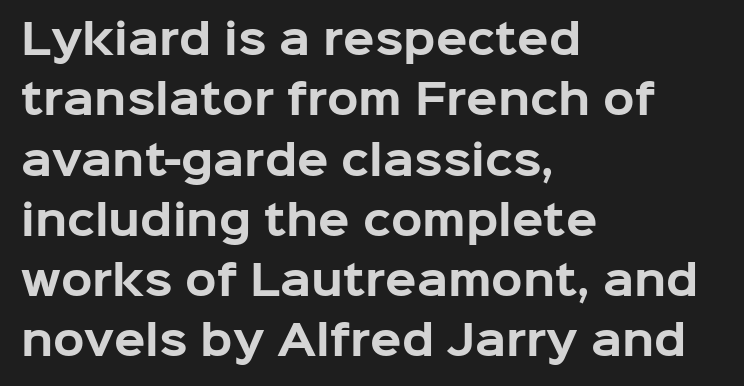
This sample uses plain, unmodified letter spacing. Heft: maximum for text — a bold. One-word summary of the alignment: left. You can tell from the bare stems that sans-serif type was used. This is the regular roman posture of the typeface.
